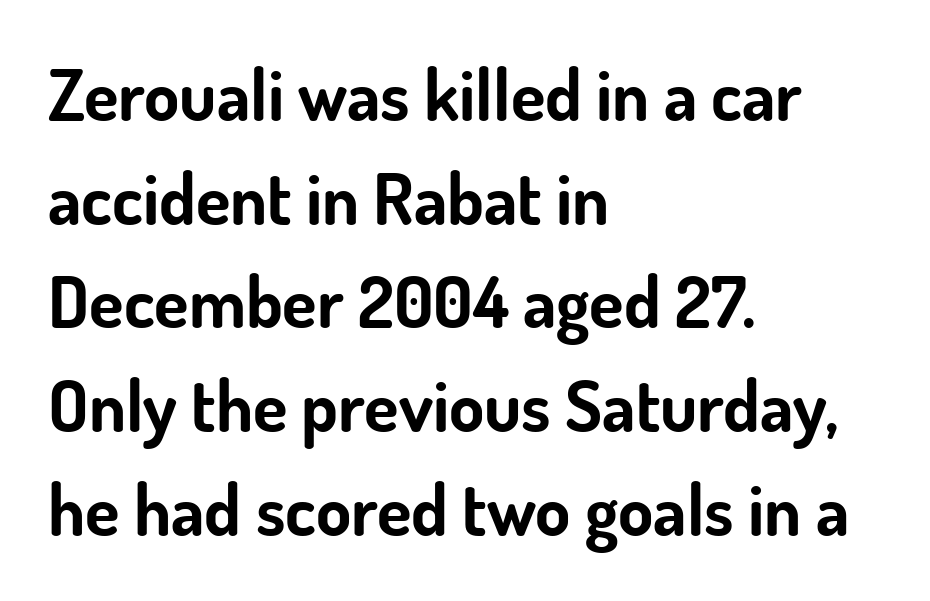
Q: Is the text bold? A: Yes.
Q: Is the text italic (slanted)? A: No, it is upright.
Q: Is the typeface a serif or a sans-serif typeface? A: Sans-serif.
Q: Is the text underlined? A: No.
Q: How is the paragraph aligned? A: Left-aligned.
Q: Is the spacing between letters normal or unusually wide? A: Normal.
Q: Is the spacing between lines tight, normal or loose? A: Normal.
Q: Width (condensed, normal, or wide)? A: Normal.
Q: Stroke contrast? A: Low.
Q: x-height? A: Small.
Q: Monospaced? A: No.
